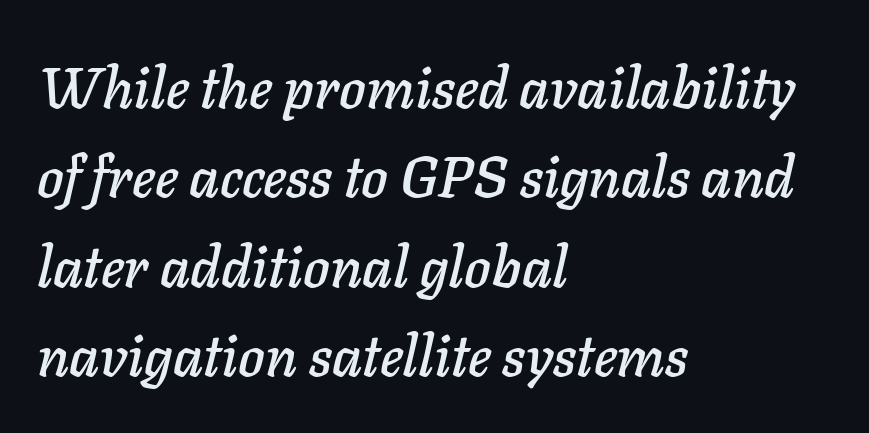
{"italic": "yes", "lean": "right", "slant_degrees": 11, "width": "normal", "stroke_contrast": "low", "x_height": "medium", "monospaced": "no", "underline": "no", "align": "left", "line_spacing": "normal", "line_spacing_ratio": 1.57, "letter_spacing": "normal", "letter_spacing_em": 0.0, "glyph_px": 57}
